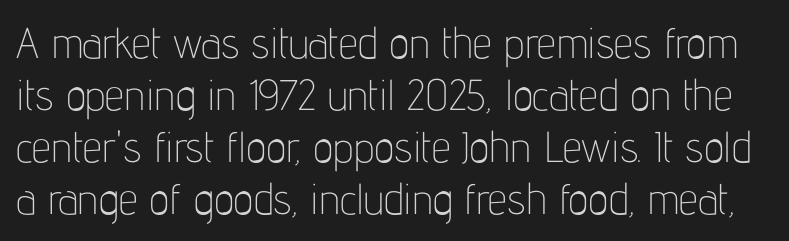
Weight class: somewhere from thin through regular. Rendered with straight, roman letterforms. How are the letters spaced? Ordinarily, with no added tracking. This rendering employs a face without finishing strokes, i.e., a sans-serif. Underline: absent.
